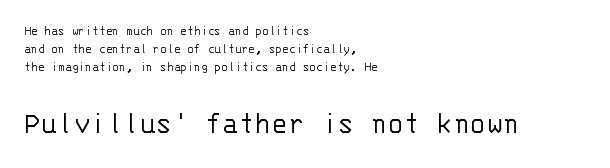
The image shows 34 px light sans-serif type, upright, monospaced; set left-aligned, normal line spacing (1.3x), normal letter spacing, not underlined; the second (bottom) block is 2.43x larger; low stroke contrast and a large x-height.
